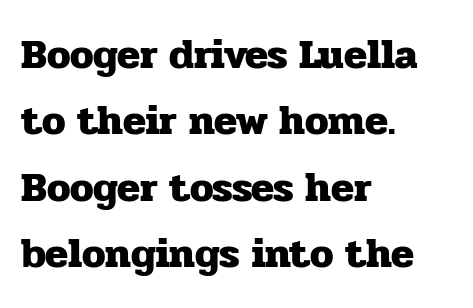
Q: Is the text bold? A: Yes.
Q: Is the text italic (slanted)? A: No, it is upright.
Q: Is the typeface a serif or a sans-serif typeface? A: Serif.
Q: Is the text underlined? A: No.
Q: How is the paragraph aligned? A: Left-aligned.
Q: Is the spacing between letters normal or unusually wide? A: Normal.
Q: Is the spacing between lines tight, normal or loose? A: Normal.
Q: Width (condensed, normal, or wide)? A: Normal.
Q: Stroke contrast? A: Low.
Q: x-height? A: Medium.
Q: Monospaced? A: No.
